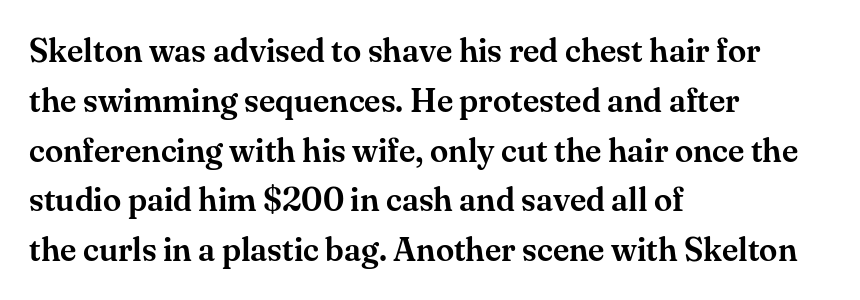
{"serif": "yes", "italic": "no", "width": "normal", "stroke_contrast": "medium", "x_height": "small", "monospaced": "no", "underline": "no", "align": "left", "line_spacing": "normal", "line_spacing_ratio": 1.51, "letter_spacing": "normal", "letter_spacing_em": 0.0, "glyph_px": 33}
